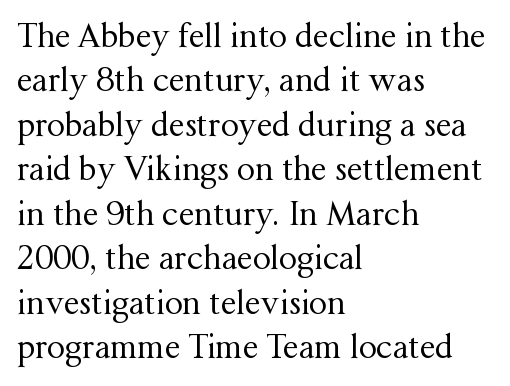
Reading down the block, your eye returns to a fixed left position each line. The typeface chosen for these lines features serifs. The gaps between neighbouring characters are ordinary and unremarkable. Each stroke keeps to a modest, everyday thickness or less.
